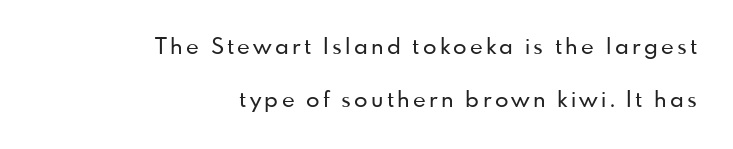
The image shows 22 px text type, upright; set right-aligned, loose line spacing (2.4x), not underlined.
